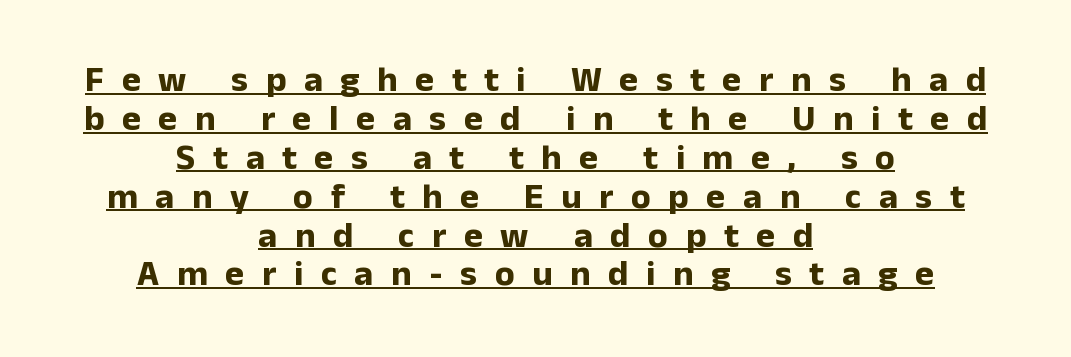
{"serif": "no", "italic": "no", "bold": "yes", "weight": "bold", "width": "normal", "stroke_contrast": "low", "x_height": "medium", "monospaced": "no", "underline": "yes", "align": "center", "line_spacing": "tight", "line_spacing_ratio": 1.08, "letter_spacing": "wide", "letter_spacing_em": 0.49, "glyph_px": 36}
